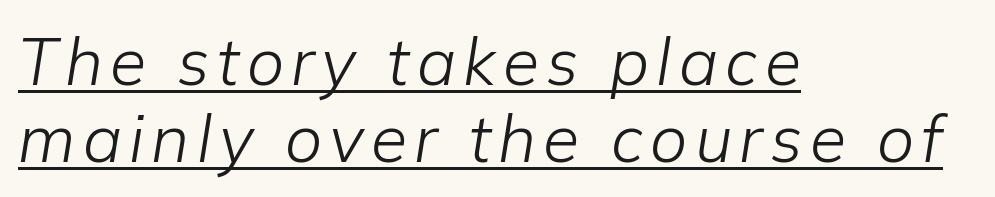
Q: Is the text bold? A: No.
Q: Is the text italic (slanted)? A: Yes, it leans right by about 9 degrees.
Q: Is the text underlined? A: Yes.
Q: How is the paragraph aligned? A: Left-aligned.
Q: Width (condensed, normal, or wide)? A: Normal.
Q: Stroke contrast? A: Low.
Q: x-height? A: Medium.
Q: Monospaced? A: No.
